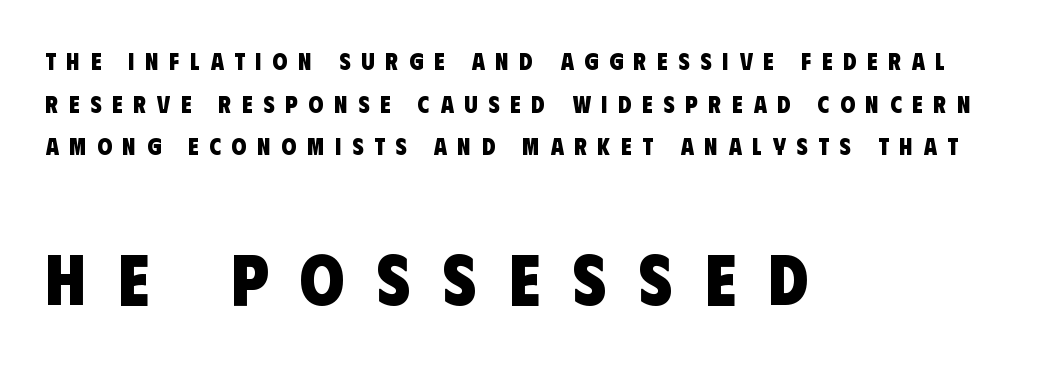
The letters in the lower block stand taller than those in the block above. To sum up the face: it is a sans, with no serifs. This rendering features lettering with no underline. This rendering widens character spacing well past its baseline value. Heavy-handed strokes throughout: this text is bold. Character widths vary here, with narrow letters taking less room than wide ones.
